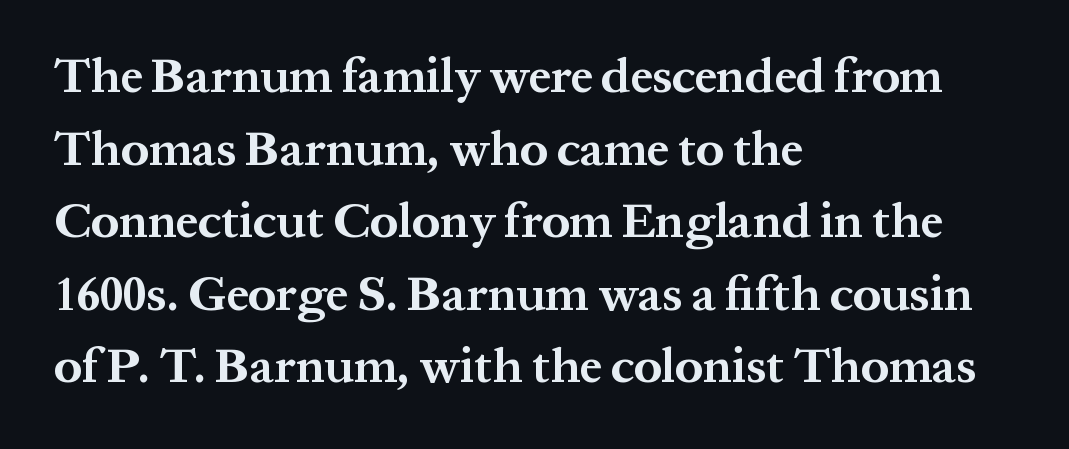
The image shows 49 px bold serif type, upright; set left-aligned, normal line spacing (1.48x), normal letter spacing, not underlined; medium stroke contrast and a medium x-height.
